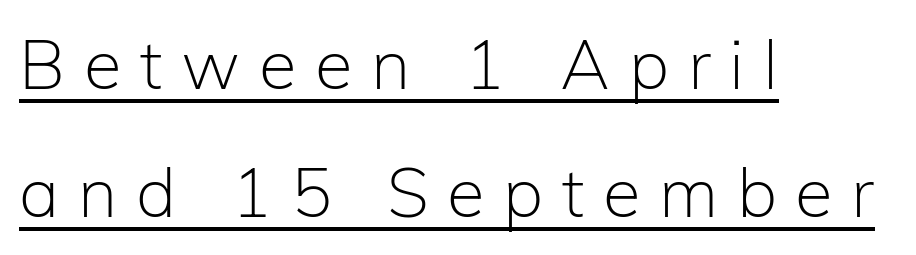
{"serif": "no", "italic": "no", "bold": "no", "weight": "light", "width": "normal", "stroke_contrast": "low", "x_height": "medium", "monospaced": "no", "underline": "yes", "align": "left", "line_spacing_ratio": 1.86, "letter_spacing": "wide", "letter_spacing_em": 0.27, "glyph_px": 69}
